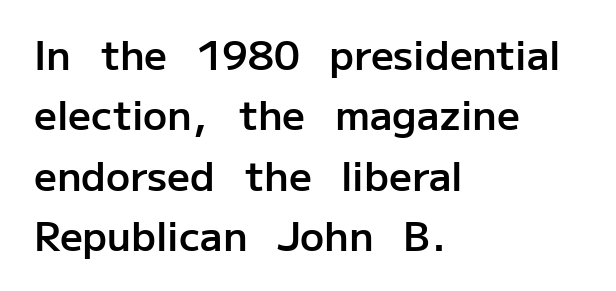
Q: Is the text bold? A: Semi-bold.
Q: Is the text italic (slanted)? A: No, it is upright.
Q: Is the typeface a serif or a sans-serif typeface? A: Sans-serif.
Q: Is the text underlined? A: No.
Q: How is the paragraph aligned? A: Left-aligned.
Q: Is the spacing between letters normal or unusually wide? A: Normal.
Q: Is the spacing between lines tight, normal or loose? A: Normal.
Q: Width (condensed, normal, or wide)? A: Normal.
Q: Stroke contrast? A: Low.
Q: x-height? A: Medium.
Q: Monospaced? A: No.
